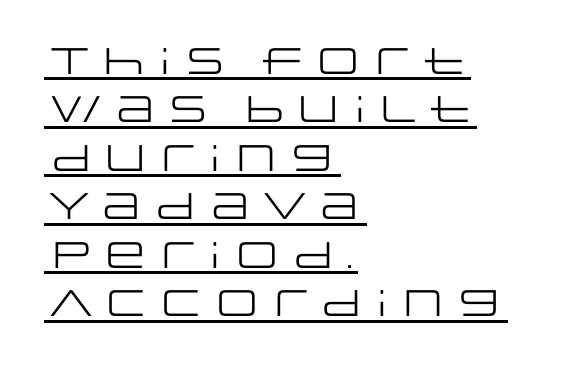
{"serif": "no", "italic": "no", "bold": "no", "weight": "regular", "width": "wide", "stroke_contrast": "low", "x_height": "large", "monospaced": "no", "underline": "yes", "align": "left", "line_spacing": "normal", "line_spacing_ratio": 1.31, "letter_spacing": "normal", "letter_spacing_em": 0.0, "glyph_px": 37}
